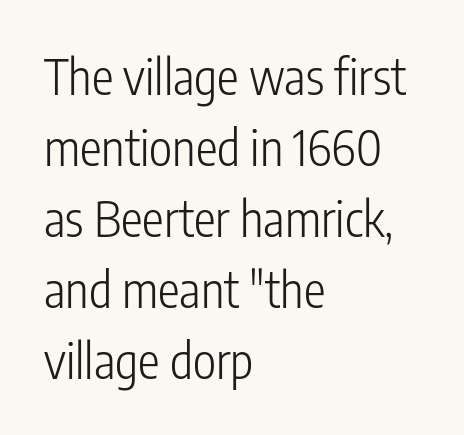
The letters stand straight up with perfectly vertical stems. Ink coverage per letter is moderate at most. Nobody drew a line under any word here. The text was rendered using a sans face with plain stroke endings. Regular leading. How are the letters spaced? Ordinarily, with no added tracking.
